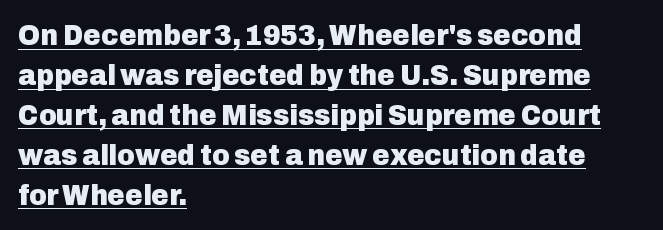
Q: Is the text bold? A: Yes.
Q: Is the text italic (slanted)? A: No, it is upright.
Q: Is the typeface a serif or a sans-serif typeface? A: Sans-serif.
Q: Is the text underlined? A: Yes.
Q: How is the paragraph aligned? A: Left-aligned.
Q: Is the spacing between letters normal or unusually wide? A: Normal.
Q: Is the spacing between lines tight, normal or loose? A: Normal.
Q: Width (condensed, normal, or wide)? A: Normal.
Q: Stroke contrast? A: Low.
Q: x-height? A: Medium.
Q: Monospaced? A: No.
